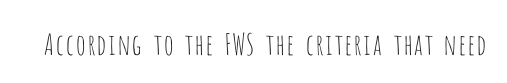
Stroke terminals: plain, sans-serif. The rendering keeps characters at their native spacing. The lettering stays uniformly vertical, giving the passage a roman look. Beneath every word, the page is bare. Heaviness? Minimal to ordinary, like unemphasized prose.
